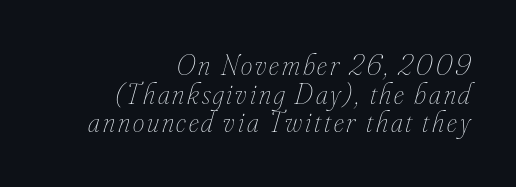
{"italic": "yes", "lean": "right", "slant_degrees": 16, "bold": "no", "weight": "thin", "width": "condensed", "stroke_contrast": "low", "x_height": "small", "monospaced": "no", "underline": "no", "align": "right", "line_spacing": "tight", "line_spacing_ratio": 0.99, "glyph_px": 29}
